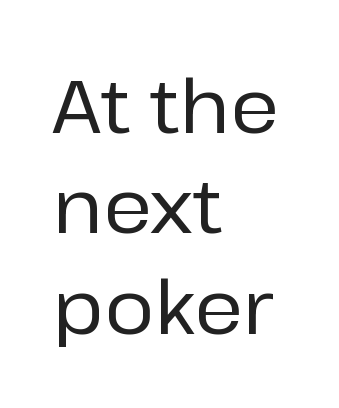
Q: Is the text italic (slanted)? A: No, it is upright.
Q: Is the typeface a serif or a sans-serif typeface? A: Sans-serif.
Q: Is the text underlined? A: No.
Q: How is the paragraph aligned? A: Left-aligned.
Q: Is the spacing between letters normal or unusually wide? A: Normal.
Q: Is the spacing between lines tight, normal or loose? A: Normal.
Q: Width (condensed, normal, or wide)? A: Normal.
Q: Stroke contrast? A: Low.
Q: x-height? A: Medium.
Q: Monospaced? A: No.
